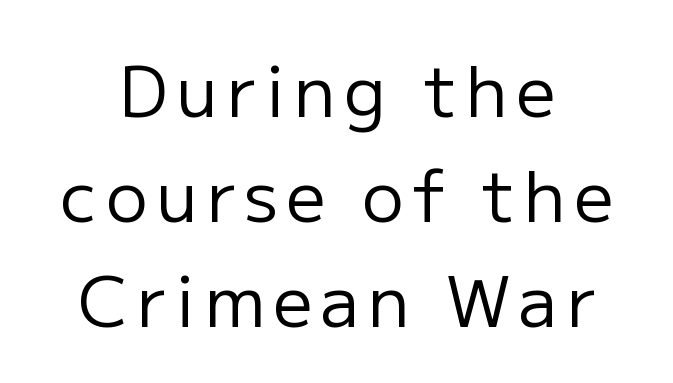
{"serif": "no", "italic": "no", "bold": "no", "weight": "regular", "width": "normal", "stroke_contrast": "low", "x_height": "medium", "monospaced": "no", "underline": "no", "align": "center", "line_spacing": "normal", "line_spacing_ratio": 1.5, "glyph_px": 70}
